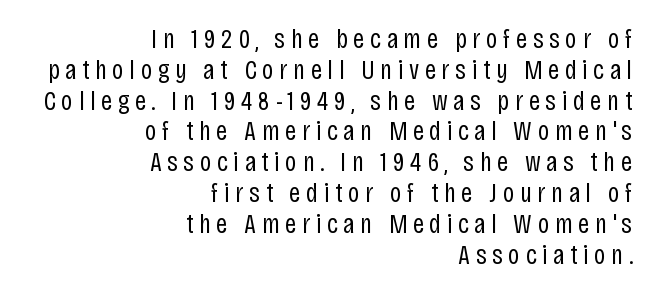
Serif or sans? Sans — the stroke terminals are bare. Has an underline been added? It has not. Casual observation: everything's shoved over to the right. Weight class: somewhere from thin through regular. The letters stand upright; this is a roman face.
